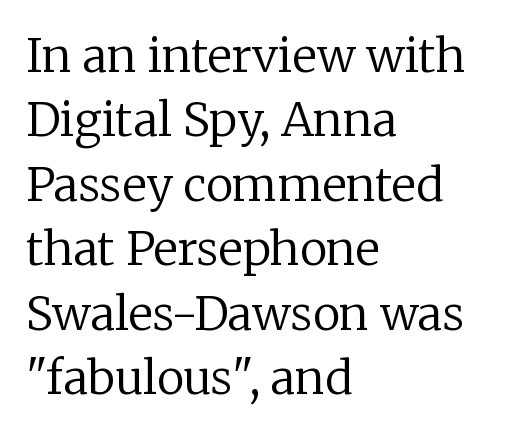
The image shows 46 px regular-weight serif type, upright; set left-aligned, normal line spacing (1.4x), normal letter spacing, not underlined; low stroke contrast and a medium x-height.
